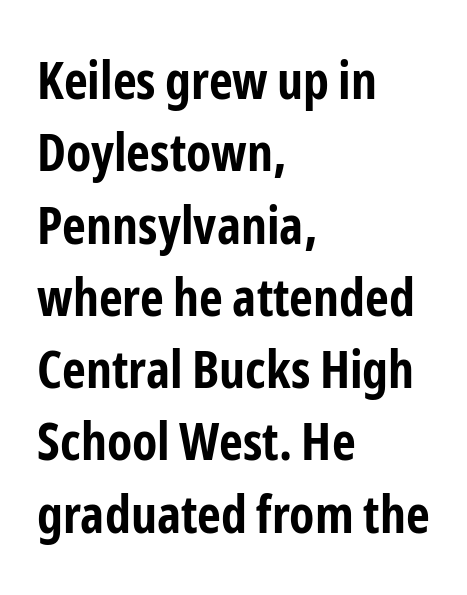
The image shows 52 px bold, condensed sans-serif type, upright; set left-aligned, normal line spacing (1.39x), normal letter spacing, not underlined; low stroke contrast and a medium x-height.
